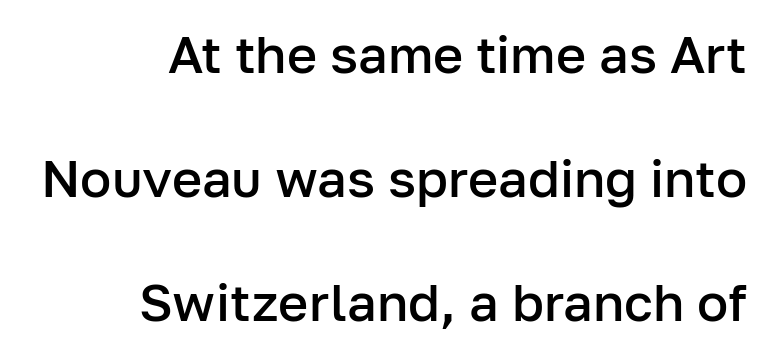
Q: Is the text bold? A: Semi-bold.
Q: Is the text italic (slanted)? A: No, it is upright.
Q: Is the typeface a serif or a sans-serif typeface? A: Sans-serif.
Q: Is the text underlined? A: No.
Q: How is the paragraph aligned? A: Right-aligned.
Q: Is the spacing between letters normal or unusually wide? A: Normal.
Q: Is the spacing between lines tight, normal or loose? A: Loose.
Q: Width (condensed, normal, or wide)? A: Normal.
Q: Stroke contrast? A: Low.
Q: x-height? A: Medium.
Q: Monospaced? A: No.
